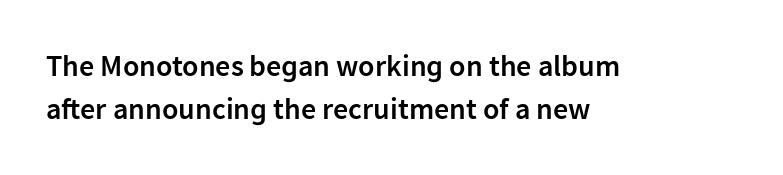
Unmarked baselines from the first word to the last. Proportional: the letters do not fall into vertical columns. Quick note: interline space is typical. The type family on display is of the sans-serif kind. The tracking reads as untouched default to a designer's eye.
